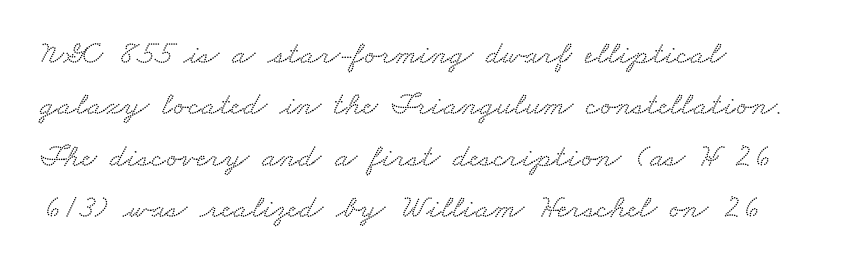
Leftover space on each line is placed entirely after the last word. Caption: standard tracking, unaltered. No word sits above an underline. Here the designer chose a conventional face with non-uniform glyph widths. A typesetter would call this leading conventional body-copy spacing.
